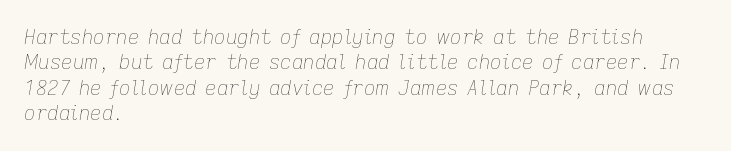
Q: Is the text bold? A: No.
Q: Is the text italic (slanted)? A: Yes, it leans right by about 9 degrees.
Q: Is the text underlined? A: No.
Q: How is the paragraph aligned? A: Left-aligned.
Q: Is the spacing between letters normal or unusually wide? A: Normal.
Q: Is the spacing between lines tight, normal or loose? A: Normal.
